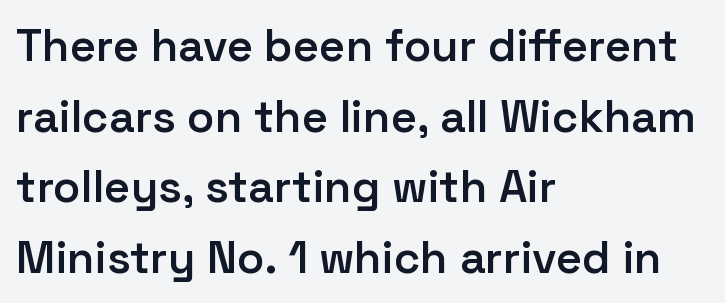
Q: Is the text bold? A: Semi-bold.
Q: Is the text italic (slanted)? A: No, it is upright.
Q: Is the typeface a serif or a sans-serif typeface? A: Sans-serif.
Q: Is the text underlined? A: No.
Q: How is the paragraph aligned? A: Left-aligned.
Q: Is the spacing between letters normal or unusually wide? A: Normal.
Q: Is the spacing between lines tight, normal or loose? A: Normal.
Q: Width (condensed, normal, or wide)? A: Normal.
Q: Stroke contrast? A: Low.
Q: x-height? A: Medium.
Q: Monospaced? A: No.
